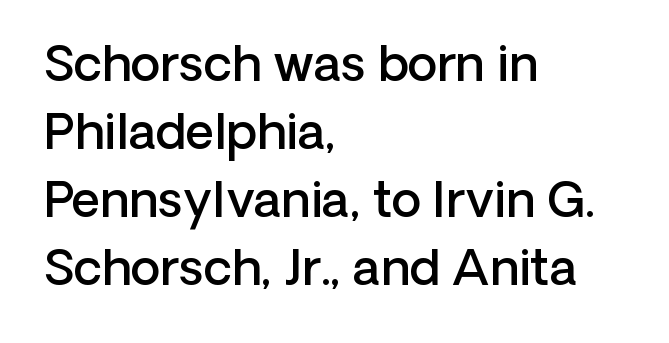
The typography opts for an upright posture over an oblique one. The passage shown has conventional tracking throughout. Spacing verdict: proportional, widths tailored to each character. The typeface chosen for these lines omits serifs. Beneath every word, the page is bare.
